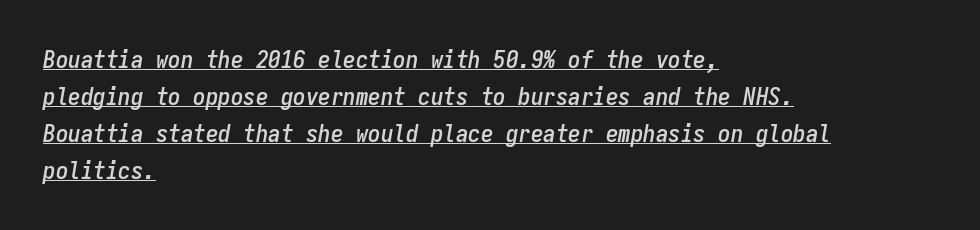
{"italic": "yes", "lean": "right", "slant_degrees": 9, "underline": "yes", "align": "left", "line_spacing": "normal", "line_spacing_ratio": 1.48, "letter_spacing": "normal", "letter_spacing_em": 0.0, "glyph_px": 25}
